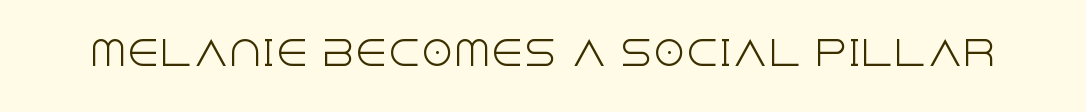
{"serif": "no", "italic": "no", "bold": "no", "weight": "light", "width": "normal", "x_height": "large", "monospaced": "no", "underline": "no", "letter_spacing": "normal", "letter_spacing_em": 0.0, "glyph_px": 33}
